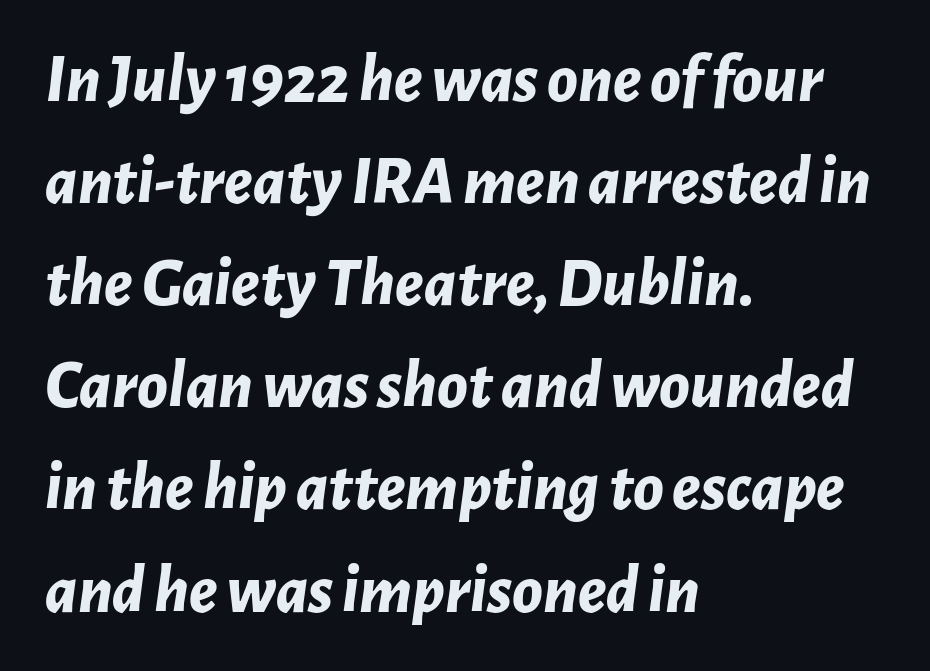
The image shows 69 px bold type, italic (leaning right); set left-aligned, normal line spacing (1.48x), normal letter spacing, not underlined; low stroke contrast and a medium x-height.
